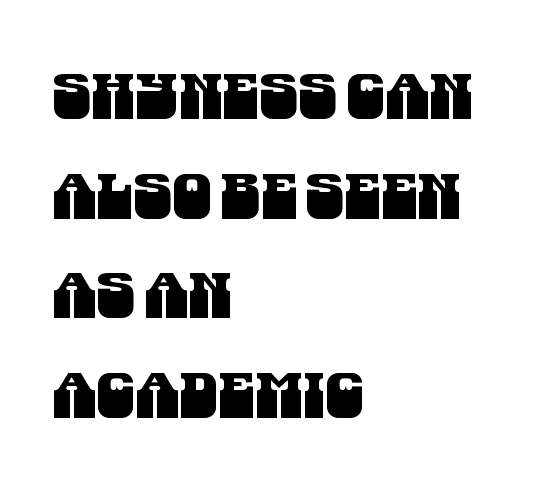
The rendering anchors every line to the left-hand side. Between one letter and the next there's only the usual sliver of space. To sum up the face: it is a sans, with no serifs. If you measured baseline to baseline, you'd find a middling distance. Do the characters align in a grid? No, the font is proportional. The foot of each line stays bare and open.
